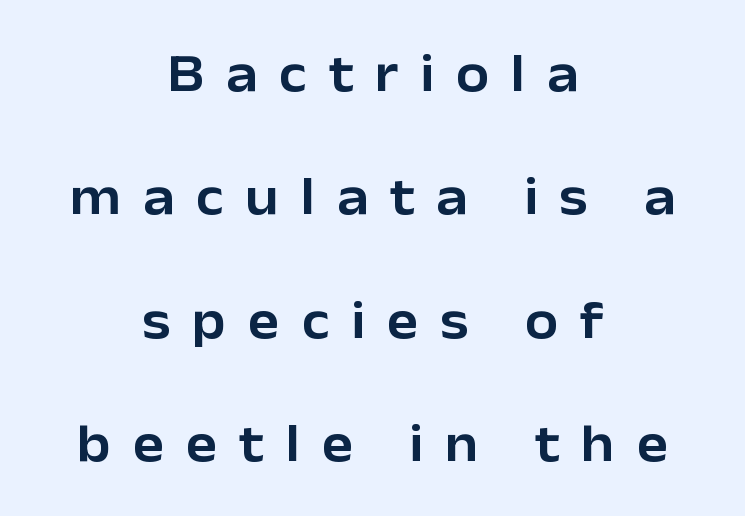
Q: Is the text italic (slanted)? A: No, it is upright.
Q: Is the typeface a serif or a sans-serif typeface? A: Sans-serif.
Q: Is the text underlined? A: No.
Q: How is the paragraph aligned? A: Centered.
Q: Is the spacing between letters normal or unusually wide? A: Unusually wide.
Q: Is the spacing between lines tight, normal or loose? A: Loose.
Q: Width (condensed, normal, or wide)? A: Normal.
Q: Stroke contrast? A: Low.
Q: x-height? A: Medium.
Q: Monospaced? A: No.
